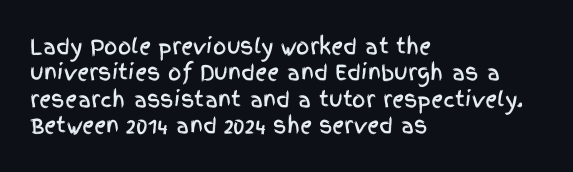
Is there much room between lines? A standard amount, neither cramped nor airy. The line texture is even and compact thanks to regular tracking. In terms of posture, this sample is upright. The paragraph has a hard left edge and a soft right edge. The strip under each line holds only bare page.
